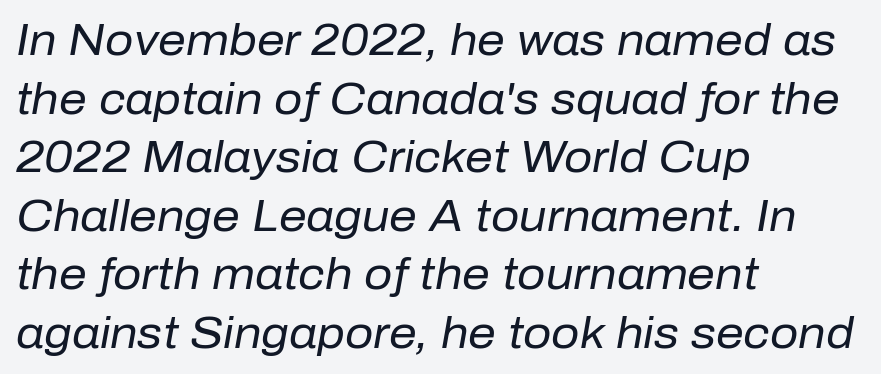
The image shows 44 px regular-weight type, italic (leaning right); set left-aligned, normal line spacing (1.33x), normal letter spacing, not underlined; low stroke contrast and a medium x-height.
